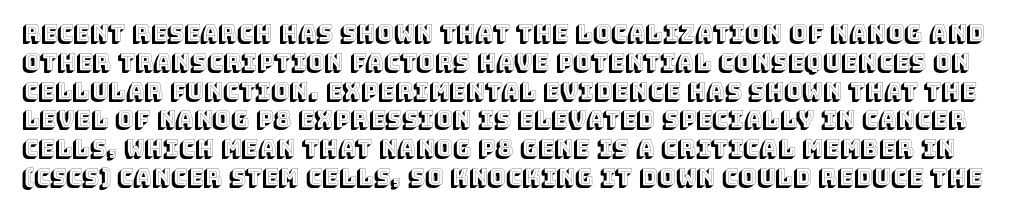
The image shows 22 px text type, upright; set normal line spacing (1.31x), normal letter spacing, not underlined.
